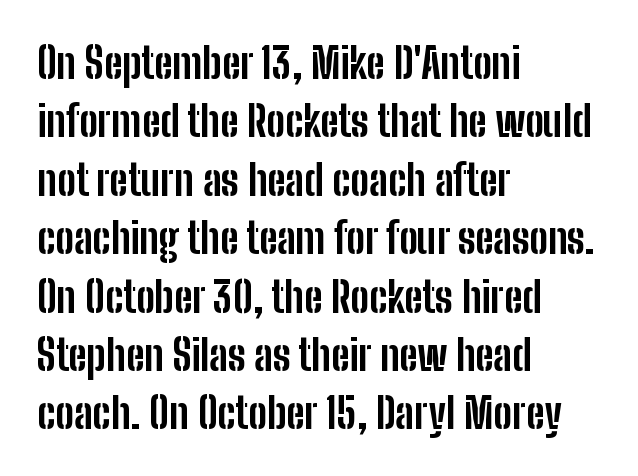
Q: Is the text bold? A: Yes.
Q: Is the text italic (slanted)? A: No, it is upright.
Q: Is the typeface a serif or a sans-serif typeface? A: Sans-serif.
Q: Is the text underlined? A: No.
Q: How is the paragraph aligned? A: Left-aligned.
Q: Is the spacing between letters normal or unusually wide? A: Normal.
Q: Is the spacing between lines tight, normal or loose? A: Normal.
Q: Width (condensed, normal, or wide)? A: Condensed.
Q: Stroke contrast? A: Low.
Q: x-height? A: Medium.
Q: Monospaced? A: No.
